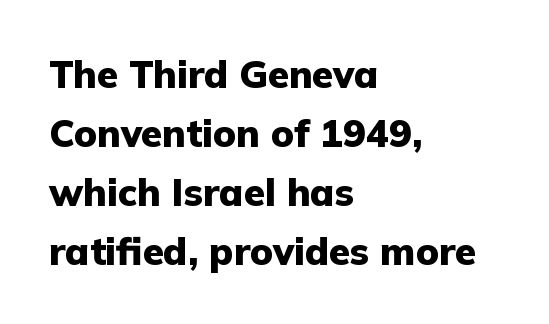
{"serif": "no", "italic": "no", "bold": "yes", "weight": "heavy", "width": "normal", "stroke_contrast": "low", "x_height": "medium", "monospaced": "no", "underline": "no", "align": "left", "line_spacing": "normal", "line_spacing_ratio": 1.55, "letter_spacing": "normal", "letter_spacing_em": 0.0, "glyph_px": 38}
